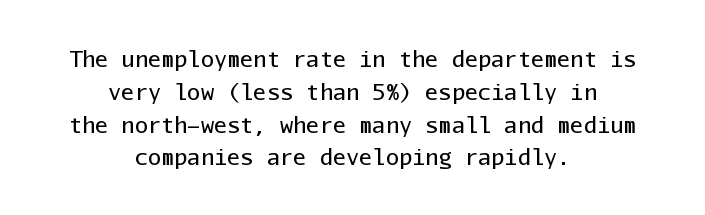
Type without underlining. Which margin do the lines hug? Neither — every line sits in the middle. There is no visible air inserted between adjacent glyphs. Stem width sits at or under what a default text font uses. Quick note: not italic, upright. Leading matches the norm, producing a regular column.
